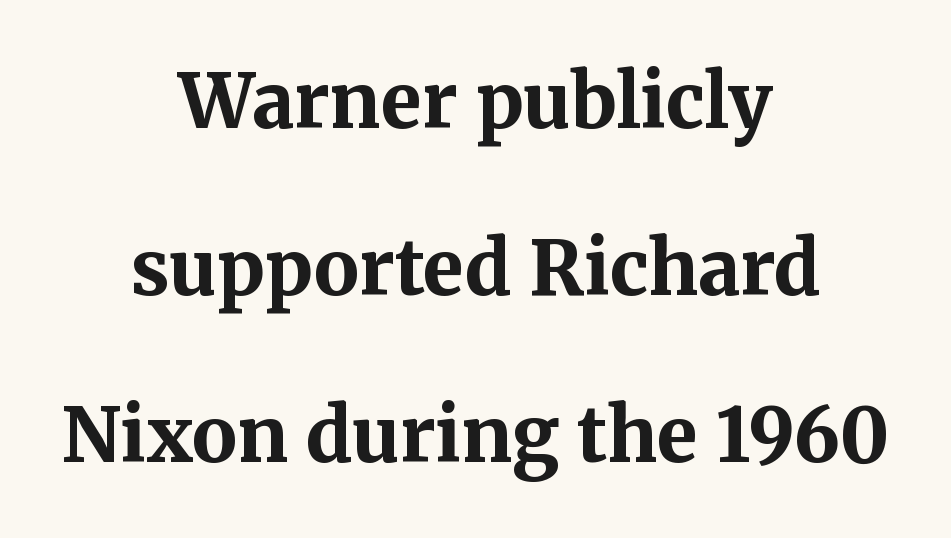
Q: Is the text bold? A: Yes.
Q: Is the text italic (slanted)? A: No, it is upright.
Q: Is the typeface a serif or a sans-serif typeface? A: Serif.
Q: Is the text underlined? A: No.
Q: How is the paragraph aligned? A: Centered.
Q: Is the spacing between letters normal or unusually wide? A: Normal.
Q: Is the spacing between lines tight, normal or loose? A: Loose.
Q: Width (condensed, normal, or wide)? A: Normal.
Q: Stroke contrast? A: Medium.
Q: x-height? A: Medium.
Q: Monospaced? A: No.
